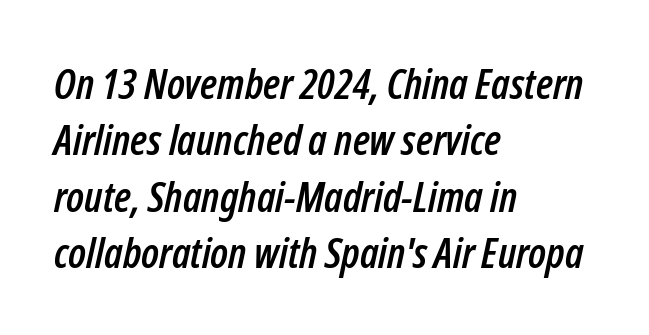
Q: Is the text italic (slanted)? A: Yes, it leans right by about 12 degrees.
Q: Is the text underlined? A: No.
Q: How is the paragraph aligned? A: Left-aligned.
Q: Is the spacing between letters normal or unusually wide? A: Normal.
Q: Is the spacing between lines tight, normal or loose? A: Normal.
Q: Width (condensed, normal, or wide)? A: Condensed.
Q: Stroke contrast? A: Low.
Q: x-height? A: Medium.
Q: Monospaced? A: No.
